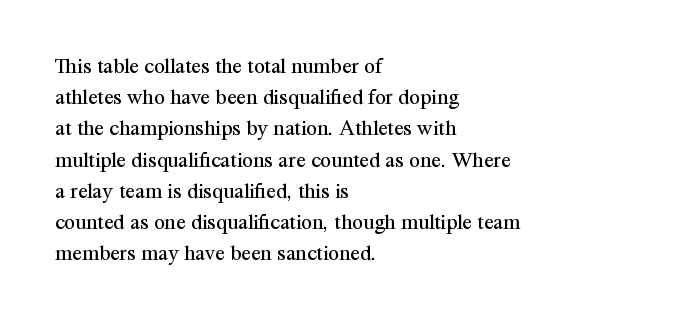
{"italic": "no", "bold": "no", "underline": "no", "align": "left", "line_spacing": "normal", "line_spacing_ratio": 1.42, "letter_spacing": "normal", "letter_spacing_em": 0.0, "glyph_px": 22}
